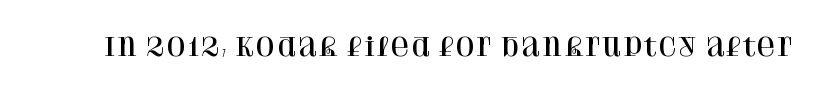
If you drew a line through each stem, it would be perfectly vertical. Characters follow at the spacing the type designer built in. The words here are not underlined.
